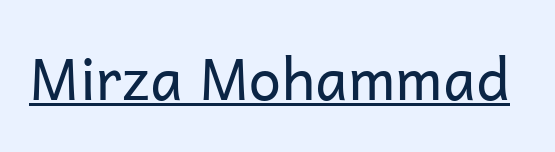
{"serif": "no", "italic": "no", "bold": "no", "weight": "regular", "width": "normal", "stroke_contrast": "low", "x_height": "medium", "monospaced": "no", "underline": "yes", "letter_spacing": "normal", "letter_spacing_em": 0.0, "glyph_px": 58}
